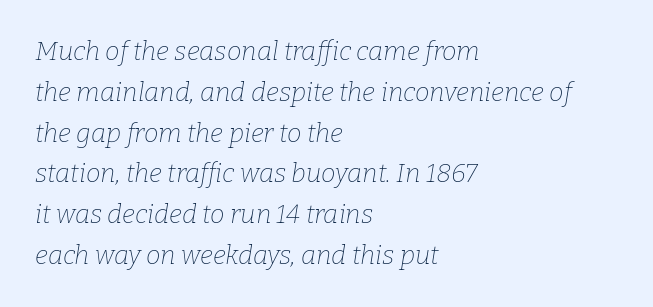
The image shows 26 px text type, italic (leaning right); set left-aligned, normal line spacing (1.57x), normal letter spacing, not underlined.
